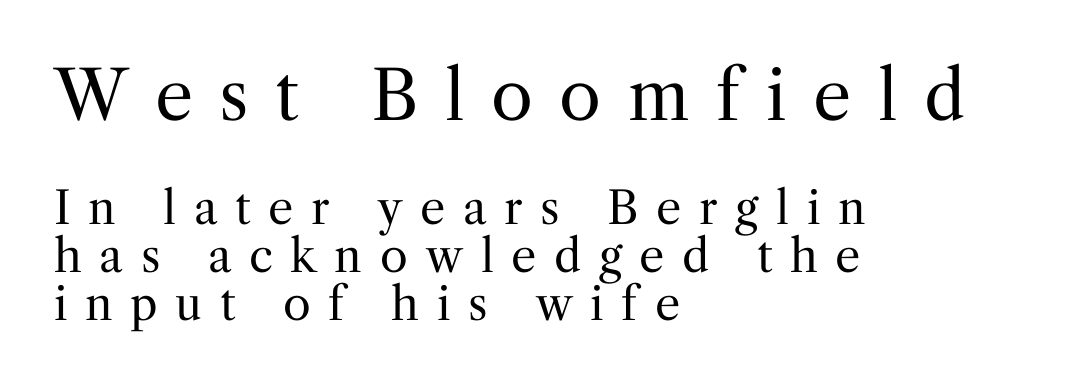
The image shows 68 px regular-weight serif type, upright; set left-aligned, tight line spacing (1.06x), unusually wide letter spacing (+0.39 em), not underlined; the first (top) block is 1.51x larger; medium stroke contrast and a medium x-height.
